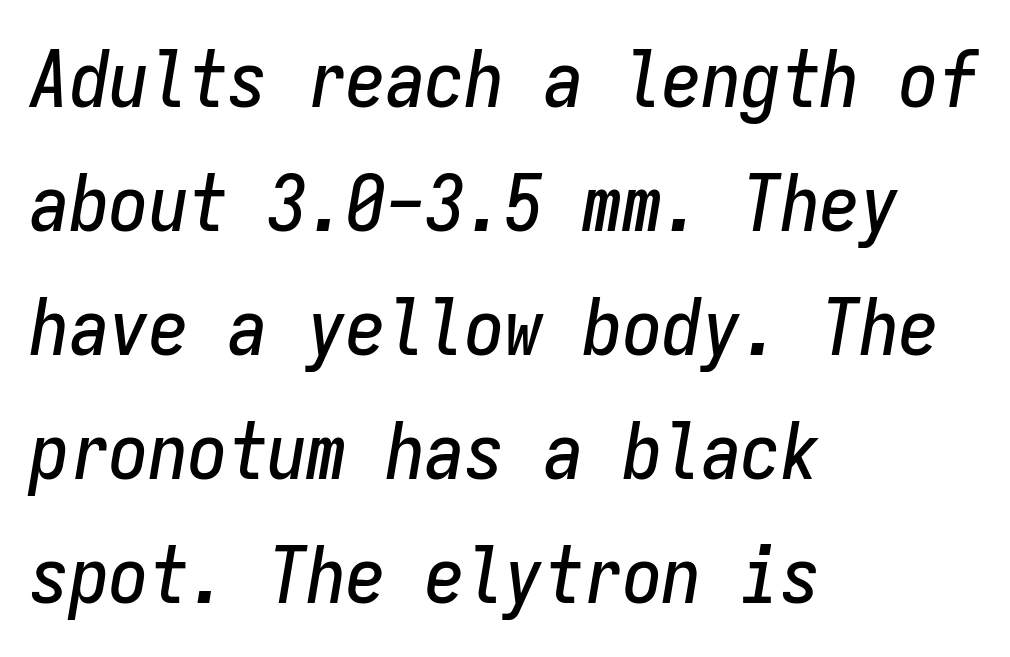
{"italic": "yes", "lean": "right", "slant_degrees": 9, "width": "condensed", "stroke_contrast": "low", "x_height": "medium", "monospaced": "yes", "underline": "no", "align": "left", "line_spacing": "normal", "line_spacing_ratio": 1.57, "letter_spacing": "normal", "letter_spacing_em": 0.0, "glyph_px": 79}
